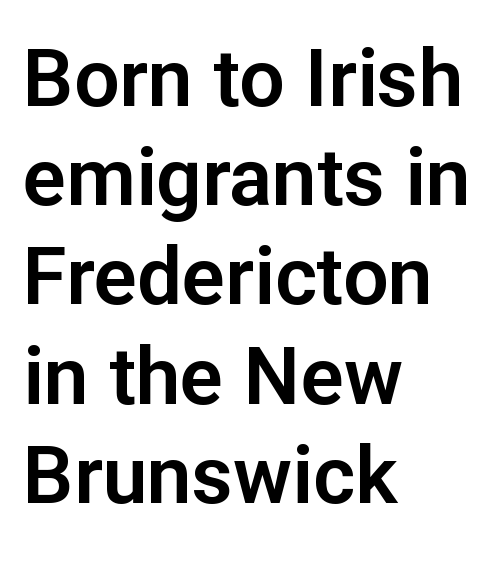
The image shows 80 px sans-serif type, upright; set left-aligned, line spacing 1.24x, normal letter spacing, not underlined; low stroke contrast and a medium x-height.
